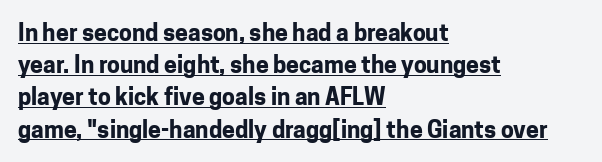
{"italic": "no", "bold": "yes", "underline": "yes", "align": "left", "line_spacing": "normal", "line_spacing_ratio": 1.4, "letter_spacing": "normal", "letter_spacing_em": 0.0, "glyph_px": 23}
